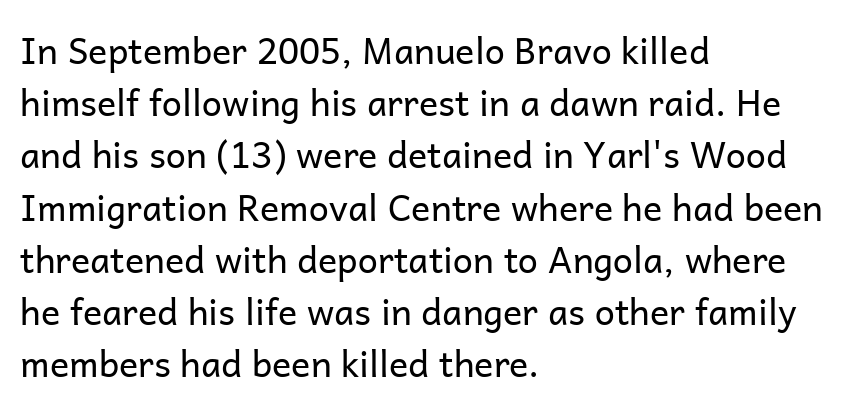
Descenders are the only things crossing below the line. A normal amount of white space separates one row of letters from the next. Ascenders rise straight up at ninety degrees. The compositor pushed each line to the left boundary. Stems here are at most as thick as an everyday book face.
